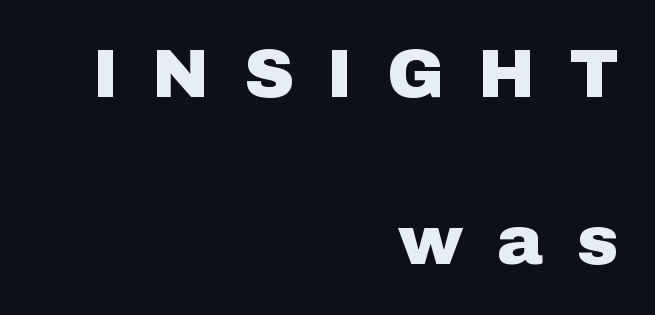
Leading: increased. The text was rendered using a sans face with plain stroke endings. A bare baseline throughout the passage. Do the characters align in a grid? No, the font is proportional. Rendered with straight, roman letterforms. The strokes are fattened all the way to bold.
